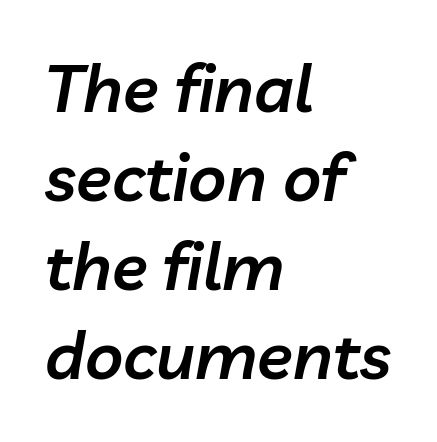
Yep, that's italic — everything's leaning. Spacing verdict: proportional, widths tailored to each character. Alignment: flush left. The line texture is even and compact thanks to regular tracking. These lines sit exactly where default settings would place them.
